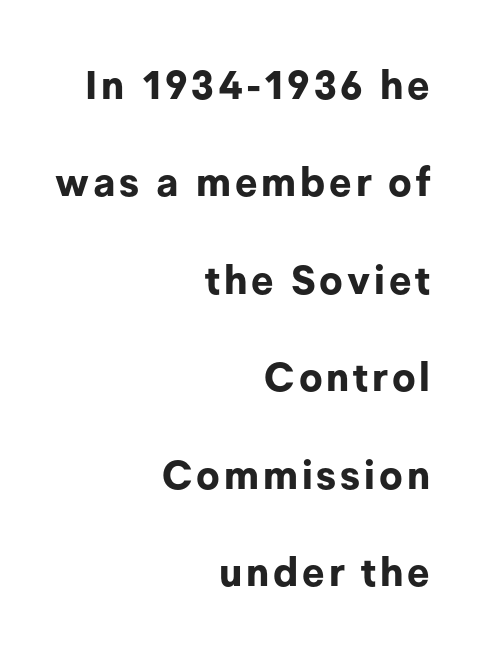
The image shows 39 px bold sans-serif type, upright; set right-aligned, loose line spacing (2.5x), not underlined; low stroke contrast and a medium x-height.
